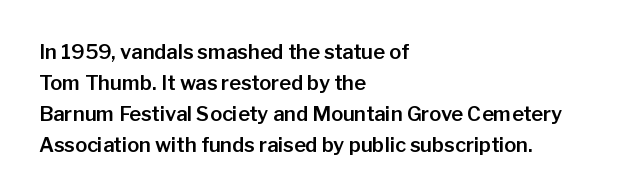
Q: Is the text italic (slanted)? A: No, it is upright.
Q: Is the text underlined? A: No.
Q: How is the paragraph aligned? A: Left-aligned.
Q: Is the spacing between letters normal or unusually wide? A: Normal.
Q: Is the spacing between lines tight, normal or loose? A: Normal.
